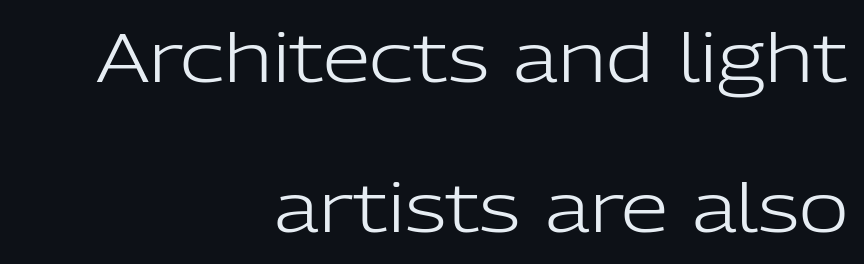
The image shows 68 px light sans-serif type, upright; set right-aligned, loose line spacing (2.2x), normal letter spacing, not underlined; low stroke contrast and a medium x-height.
